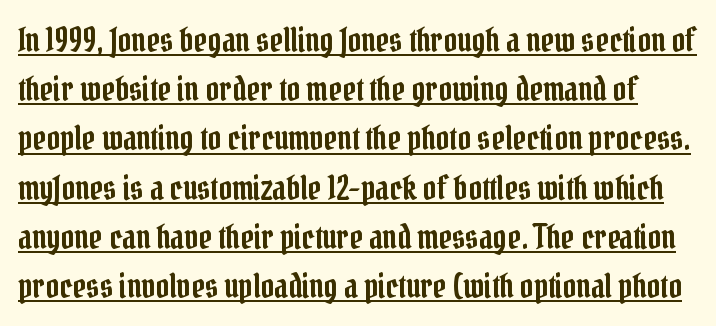
The image shows 33 px condensed serif type, upright; set normal line spacing (1.49x), normal letter spacing, underlined; low stroke contrast and a medium x-height.
